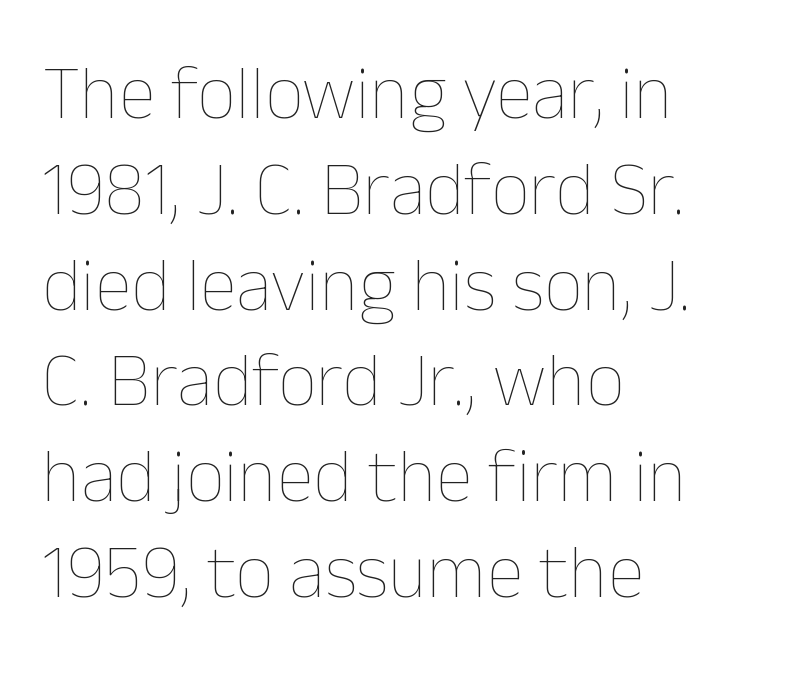
The image shows 76 px thin type, upright; set left-aligned, normal line spacing (1.26x), normal letter spacing, not underlined; low stroke contrast and a medium x-height.
